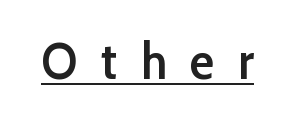
The image shows 51 px semibold sans-serif type, upright; set unusually wide letter spacing (+0.46 em), underlined; low stroke contrast and a medium x-height.
